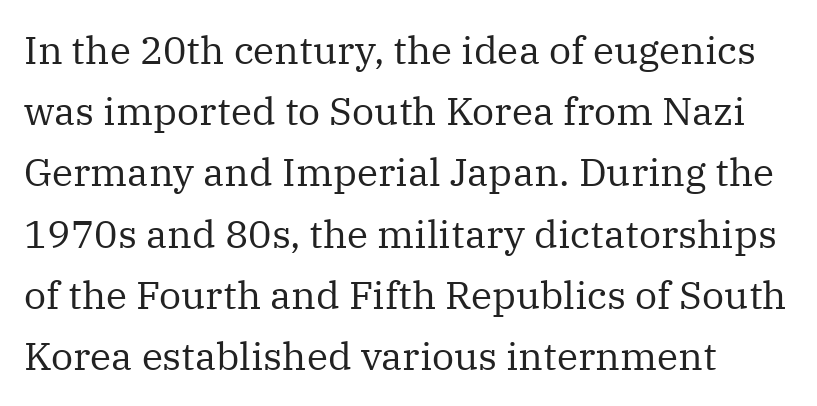
{"serif": "yes", "italic": "no", "bold": "no", "weight": "regular", "width": "normal", "stroke_contrast": "medium", "x_height": "medium", "monospaced": "no", "underline": "no", "line_spacing": "normal", "line_spacing_ratio": 1.57, "letter_spacing": "normal", "letter_spacing_em": 0.0, "glyph_px": 39}
